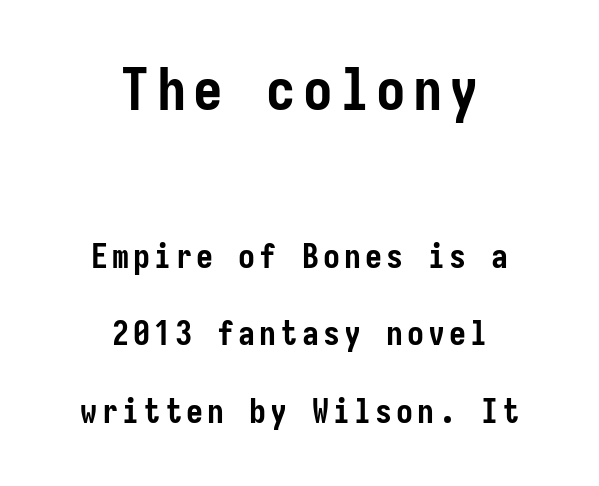
Are there feet on the stems? There aren't — it's a sans. Caption: upper text group enlarged, lower text group reduced. Notice the wide empty band between every row — that's loose leading. Ordinary non-slanted type is in use.
